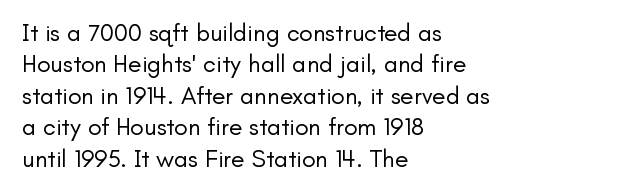
{"italic": "no", "bold": "no", "underline": "no", "align": "left", "line_spacing": "normal", "line_spacing_ratio": 1.26, "letter_spacing": "normal", "letter_spacing_em": 0.0, "glyph_px": 25}
